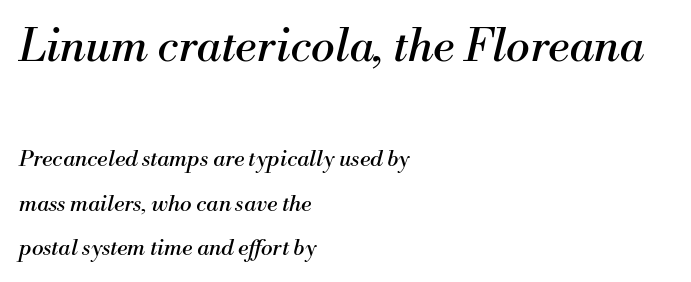
In this sample the first text group is rendered at the bigger scale. Bold? No — there's no thickening of the strokes. The rendering shows small feet on the letterforms — a serif design. Unmarked baselines from the first word to the last. The rendering keeps characters at their native spacing. These lines are rendered in a variable-pitch font.
